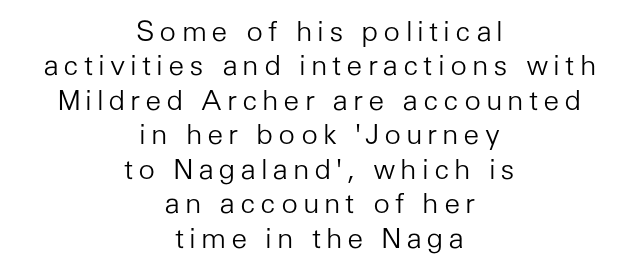
Q: Is the text bold? A: No.
Q: Is the text italic (slanted)? A: No, it is upright.
Q: Is the typeface a serif or a sans-serif typeface? A: Sans-serif.
Q: Is the text underlined? A: No.
Q: How is the paragraph aligned? A: Centered.
Q: Width (condensed, normal, or wide)? A: Normal.
Q: Stroke contrast? A: Low.
Q: x-height? A: Medium.
Q: Monospaced? A: No.
